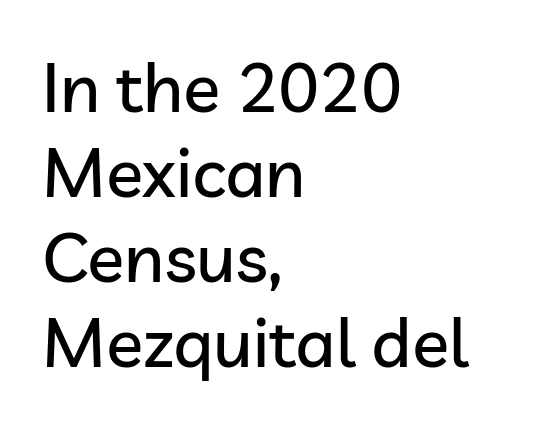
{"serif": "no", "italic": "no", "width": "normal", "stroke_contrast": "low", "x_height": "medium", "monospaced": "no", "underline": "no", "align": "left", "line_spacing_ratio": 1.23, "letter_spacing": "normal", "letter_spacing_em": 0.0, "glyph_px": 69}
